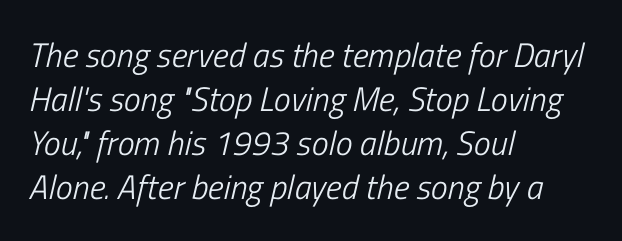
Q: Is the text bold? A: No.
Q: Is the text italic (slanted)? A: Yes, it leans right by about 13 degrees.
Q: Is the text underlined? A: No.
Q: How is the paragraph aligned? A: Left-aligned.
Q: Is the spacing between letters normal or unusually wide? A: Normal.
Q: Is the spacing between lines tight, normal or loose? A: Normal.
Q: Width (condensed, normal, or wide)? A: Condensed.
Q: Stroke contrast? A: Low.
Q: x-height? A: Medium.
Q: Monospaced? A: No.
